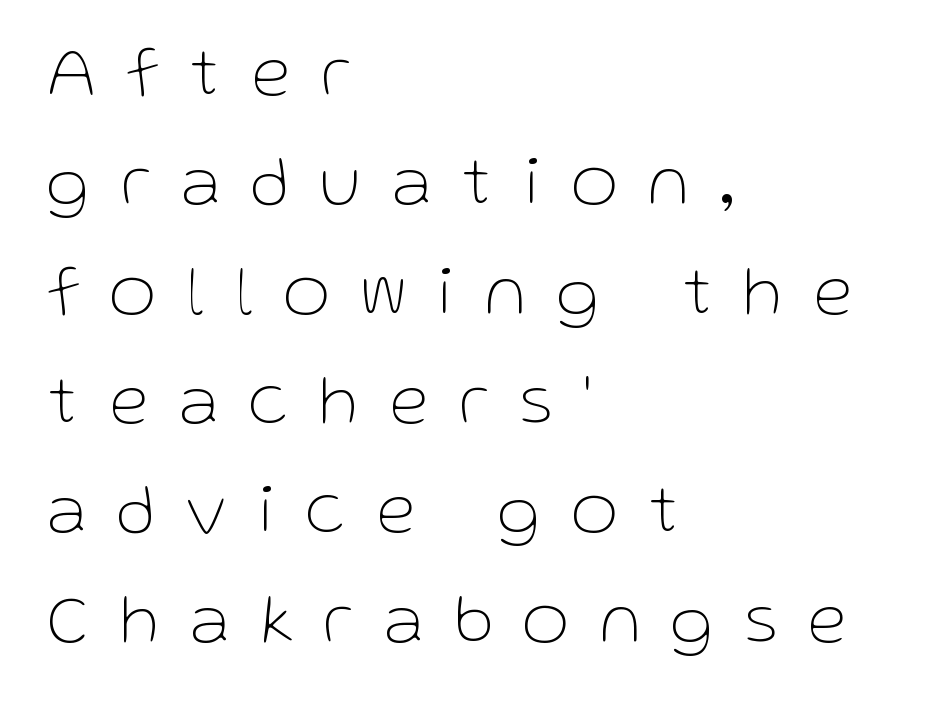
Q: Is the text bold? A: No.
Q: Is the text italic (slanted)? A: No, it is upright.
Q: Is the typeface a serif or a sans-serif typeface? A: Sans-serif.
Q: Is the text underlined? A: No.
Q: How is the paragraph aligned? A: Left-aligned.
Q: Is the spacing between letters normal or unusually wide? A: Unusually wide.
Q: Is the spacing between lines tight, normal or loose? A: Normal.
Q: Width (condensed, normal, or wide)? A: Normal.
Q: Stroke contrast? A: Low.
Q: x-height? A: Medium.
Q: Monospaced? A: No.
